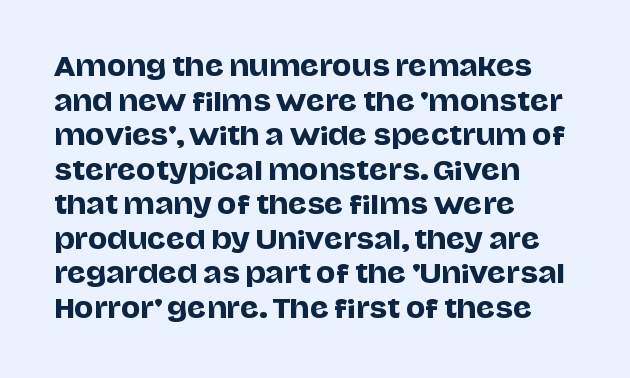
The image shows 26 px text type, upright; set left-aligned, normal line spacing (1.33x), normal letter spacing, not underlined.
